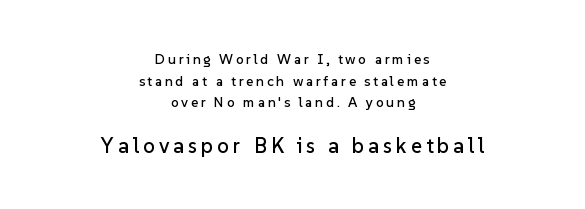
The image shows 21 px text type, upright; set centered, normal line spacing (1.55x), not underlined; the second (bottom) block is 1.5x larger.
